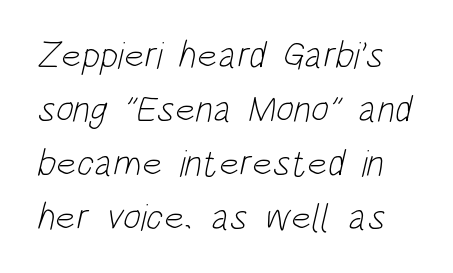
{"serif": "no", "bold": "no", "weight": "light", "width": "condensed", "stroke_contrast": "low", "x_height": "large", "monospaced": "no", "underline": "no", "line_spacing": "normal", "line_spacing_ratio": 1.42, "letter_spacing": "normal", "letter_spacing_em": 0.0, "glyph_px": 38}
